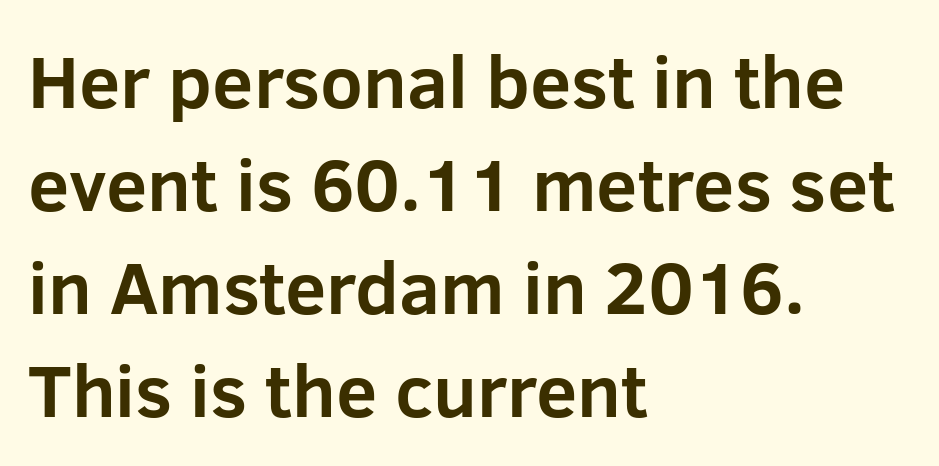
The lines in this sample share a left origin and differ only in where they stop. What stands out about the letter spacing? Nothing — it is the standard amount. Students, observe: this is what conventionally led text looks like. In terms of weight, the rendering is a true, heavy bold. The passage shown is not underscored anywhere.
